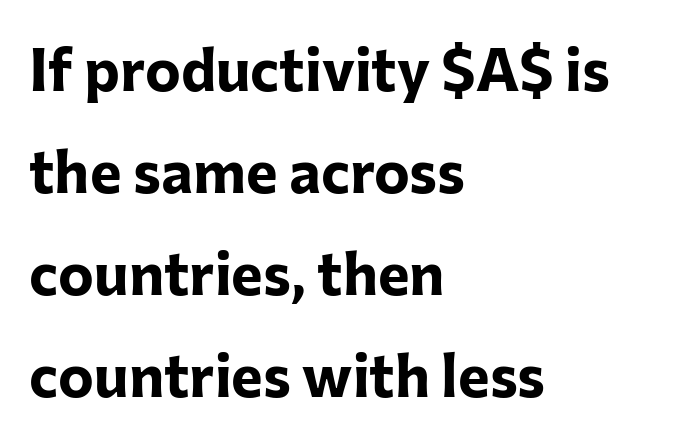
{"serif": "no", "italic": "no", "bold": "yes", "weight": "bold", "width": "normal", "stroke_contrast": "low", "x_height": "medium", "monospaced": "no", "underline": "no", "align": "left", "line_spacing": "normal", "line_spacing_ratio": 1.7, "letter_spacing": "normal", "letter_spacing_em": 0.0, "glyph_px": 60}
